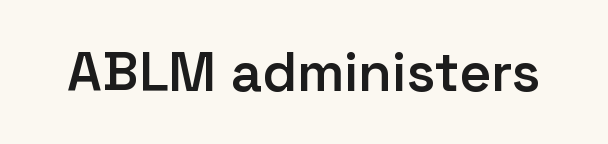
Underlining? Definitely not there. Examine the stroke ends and you'll find no serifs. Characters follow at the spacing the type designer built in. Typographic density is moderately raised because the face is semibold. Ascenders rise straight up at ninety degrees.
